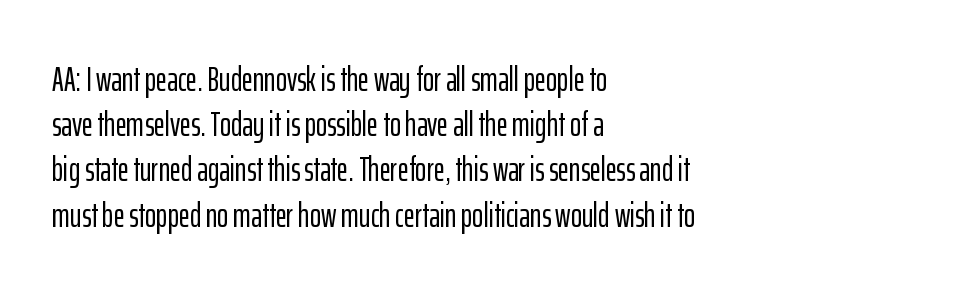
{"serif": "no", "italic": "no", "width": "condensed", "stroke_contrast": "low", "x_height": "medium", "monospaced": "no", "underline": "no", "align": "left", "line_spacing": "normal", "line_spacing_ratio": 1.33, "letter_spacing": "normal", "letter_spacing_em": 0.0, "glyph_px": 34}
